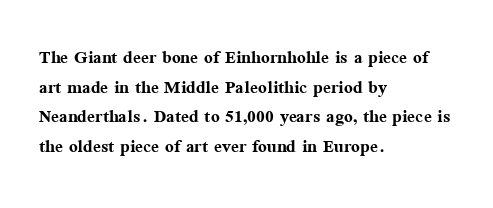
Q: Is the text bold? A: Yes.
Q: Is the text italic (slanted)? A: No, it is upright.
Q: Is the text underlined? A: No.
Q: How is the paragraph aligned? A: Left-aligned.
Q: Is the spacing between letters normal or unusually wide? A: Normal.
Q: Is the spacing between lines tight, normal or loose? A: Normal.
